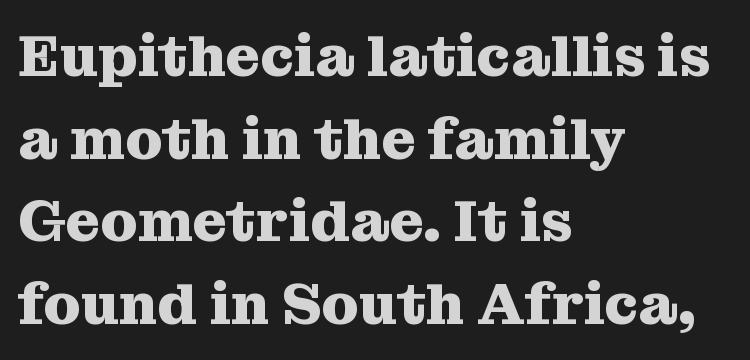
{"serif": "yes", "italic": "no", "bold": "yes", "weight": "heavy", "width": "normal", "stroke_contrast": "medium", "x_height": "medium", "monospaced": "no", "underline": "no", "align": "left", "line_spacing": "normal", "line_spacing_ratio": 1.4, "letter_spacing": "normal", "letter_spacing_em": 0.0, "glyph_px": 59}
